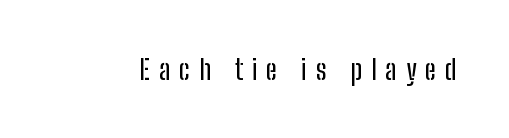
Q: Is the text italic (slanted)? A: No, it is upright.
Q: Is the typeface a serif or a sans-serif typeface? A: Sans-serif.
Q: Is the text underlined? A: No.
Q: Is the spacing between letters normal or unusually wide? A: Unusually wide.
Q: Width (condensed, normal, or wide)? A: Condensed.
Q: Stroke contrast? A: Low.
Q: x-height? A: Medium.
Q: Monospaced? A: No.
